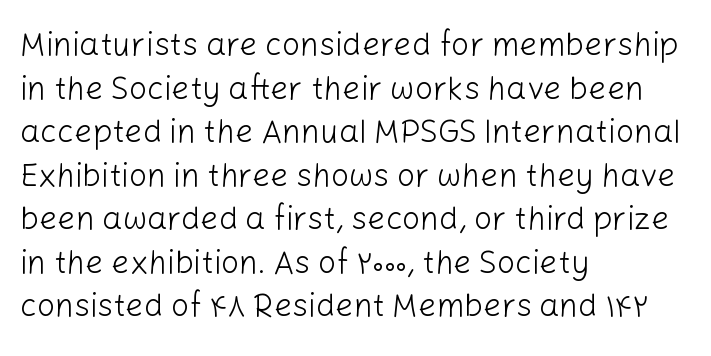
The image shows 32 px light sans-serif type, upright; set left-aligned, normal line spacing (1.36x), normal letter spacing, not underlined; low stroke contrast and a medium x-height.
